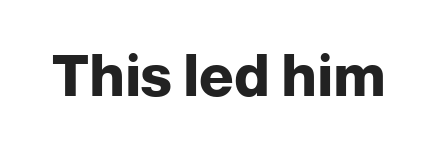
Caption: bold face, heavy strokes. Vertical strokes here are truly vertical. Tracking here is standard; glyphs follow each other at the usual distance. These lines are rendered in a variable-pitch font. Descender tails drop into unmarked territory. These lines are composed in type without serifs.
